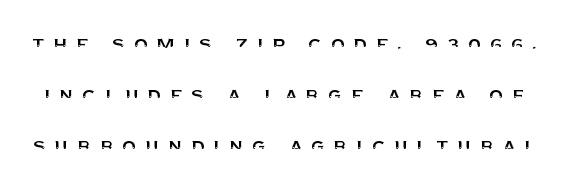
The image shows 23 px text type, upright; set loose line spacing (2.22x), unusually wide letter spacing (+0.35 em), not underlined.
